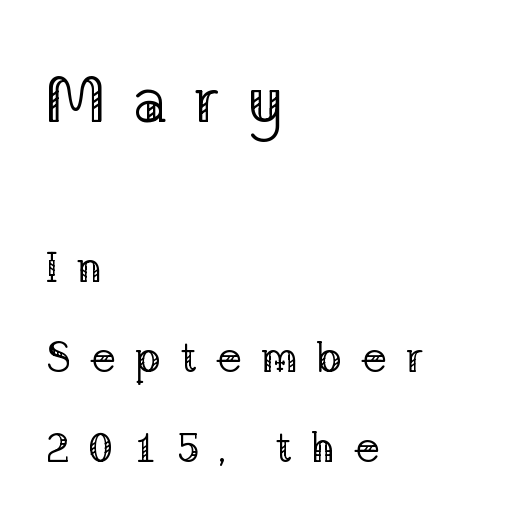
The image shows 64 px regular-weight serif type, upright; set left-aligned, loose line spacing (2.09x), unusually wide letter spacing (+0.41 em), not underlined; the first (top) block is 1.49x larger; low stroke contrast and a medium x-height.
